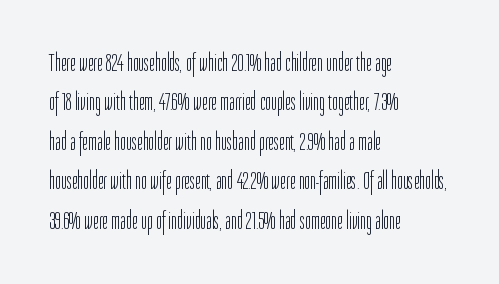
Q: Is the text bold? A: No.
Q: Is the text italic (slanted)? A: No, it is upright.
Q: Is the text underlined? A: No.
Q: How is the paragraph aligned? A: Left-aligned.
Q: Is the spacing between letters normal or unusually wide? A: Normal.
Q: Is the spacing between lines tight, normal or loose? A: Normal.
